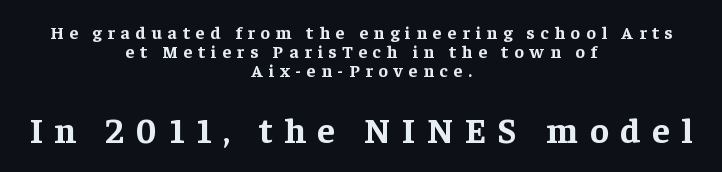
The tracking reads as deliberately expanded to a designer's eye. Line spacing here is tight. Every character sits straight up, as roman type does. Underline: absent. The passage shown is emphatically bold. Little horizontal feet cap the strokes, marking this as serif type.
